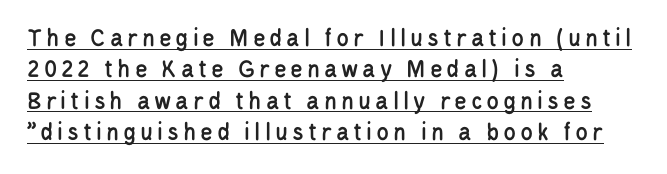
The rendered words wear a rule along their underside. Posture: upright roman. Notice how the passage keeps a crisp vertical edge on the left only.
